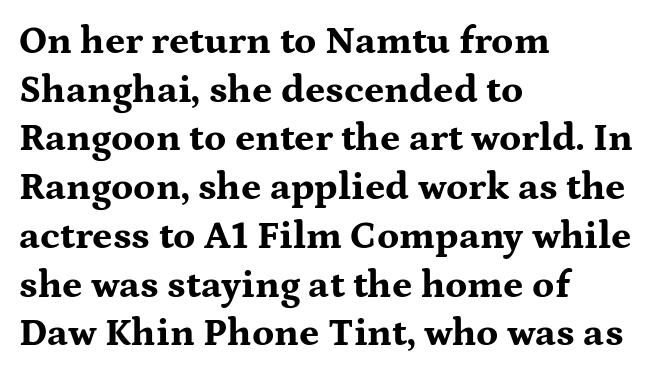
The rows are spaced the way most documents space them. This sample uses a serif face. Beneath every word, the page is bare. Characters follow at the spacing the type designer built in. The typesetter chose a ragged-right arrangement here.
